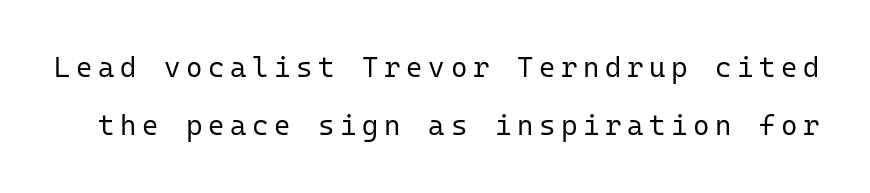
The image shows 28 px regular-weight sans-serif type, upright, monospaced; set loose line spacing (2.06x), unusually wide letter spacing (+0.2 em), not underlined; low stroke contrast and a medium x-height.
